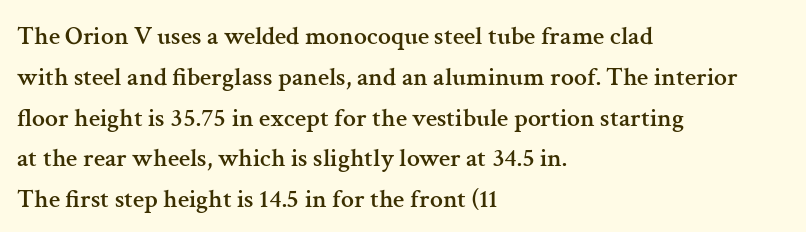
Q: Is the text italic (slanted)? A: No, it is upright.
Q: Is the text underlined? A: No.
Q: How is the paragraph aligned? A: Left-aligned.
Q: Is the spacing between letters normal or unusually wide? A: Normal.
Q: Is the spacing between lines tight, normal or loose? A: Normal.
